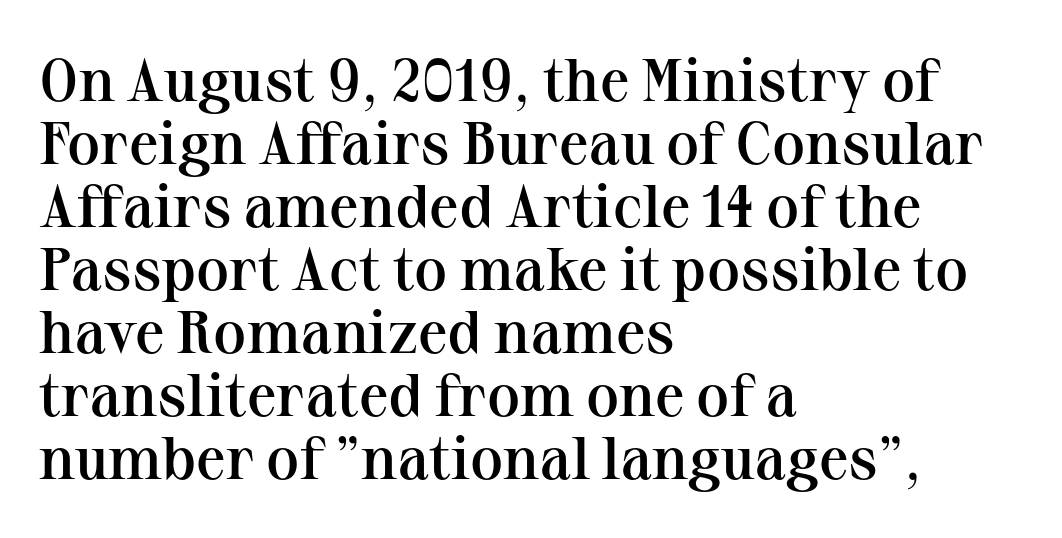
The axis of the letterforms is exactly vertical. Slightly chunky letters — semibold, I'd say, not full bold. Font category for this specimen: serif. Rule under the text: the space is simply empty. The setting favours the left margin, as ordinary paragraphs usually do.
